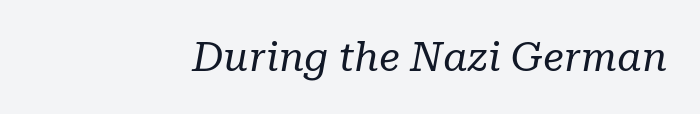
Is the type heavy? It reads as light-to-regular instead. Posture: slanted. Character widths vary here, with narrow letters taking less room than wide ones. Letterform terminals end in serifs throughout the passage. The area under the type is left untouched.
